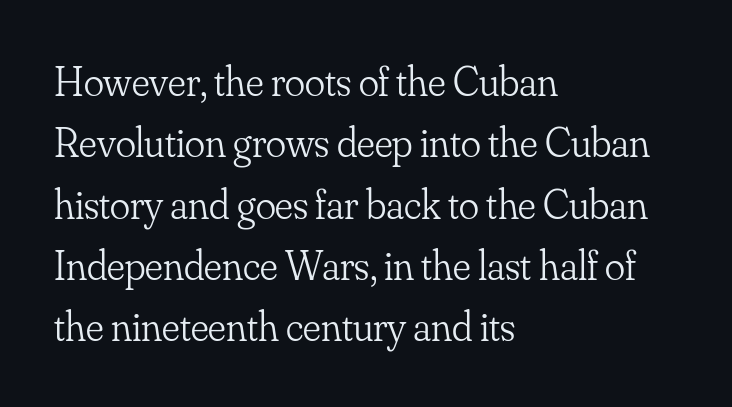
Upright lettering throughout. Line spacing here is normal. The baseline area is clear. Inter-character spacing is left at the font's built-in metrics. These lines are rendered in a variable-pitch font. In CSS terms this would be text-align: left.
